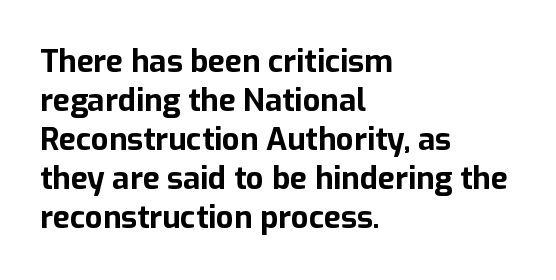
The image shows 31 px bold sans-serif type, upright; set left-aligned, normal line spacing (1.26x), normal letter spacing, not underlined; low stroke contrast and a medium x-height.
